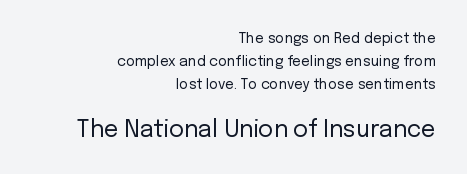
You could call the tracking neutral — neither tight nor loose. Italic: no, the glyphs are upright roman. Size hierarchy here favors the trailing block over the leading one. Is the stroke heavy? The answer is a plain regular-or-lighter. The space directly below the letters is spotless. Evenly set lines give the paragraph a standard silhouette.
